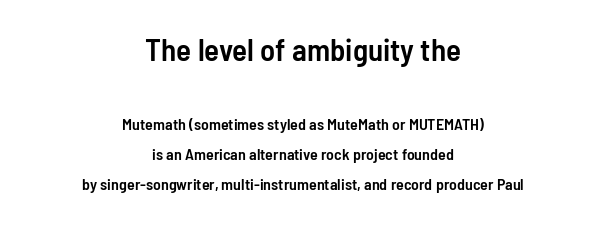
{"serif": "no", "italic": "no", "bold": "semi", "weight": "semibold", "width": "condensed", "stroke_contrast": "low", "x_height": "medium", "monospaced": "no", "underline": "no", "align": "center", "line_spacing": "loose", "line_spacing_ratio": 1.9, "letter_spacing": "normal", "letter_spacing_em": 0.0, "larger_block": "first", "size_ratio": 1.94, "glyph_px": 31}
